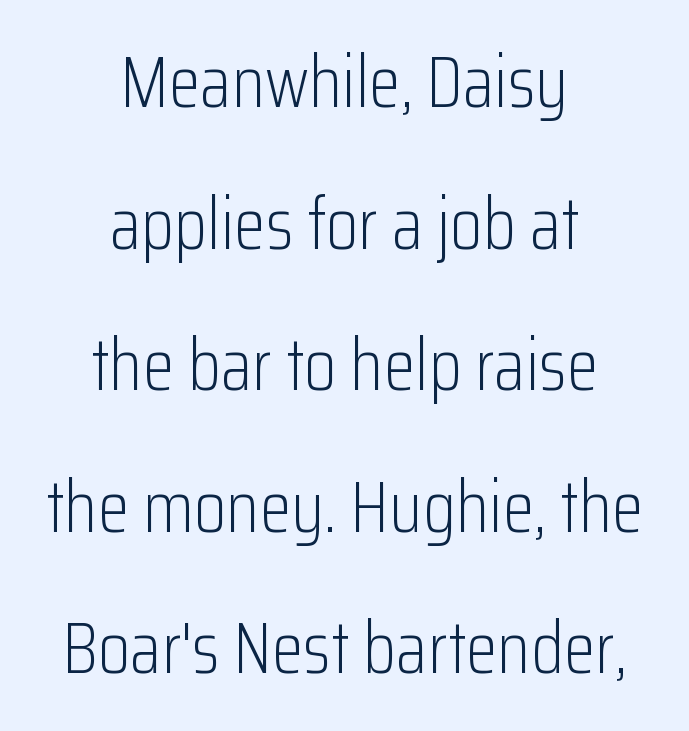
The image shows 73 px light, condensed sans-serif type, upright; set centered, loose line spacing (1.94x), normal letter spacing, not underlined; low stroke contrast and a medium x-height.
